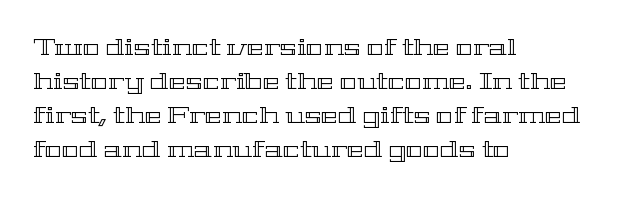
{"italic": "no", "underline": "no", "align": "left", "line_spacing": "normal", "line_spacing_ratio": 1.48, "letter_spacing": "normal", "letter_spacing_em": 0.0, "glyph_px": 23}
